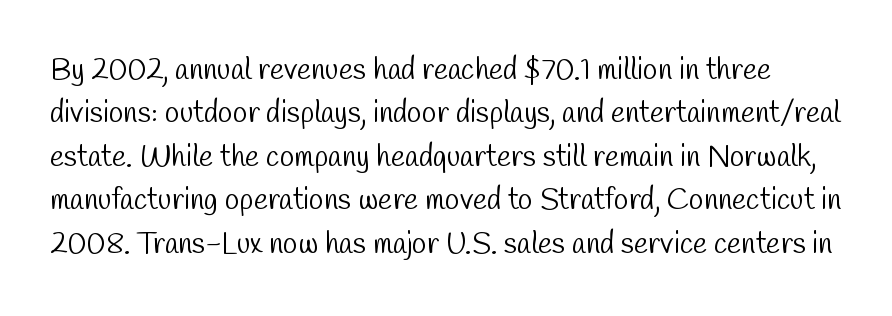
{"serif": "no", "bold": "no", "weight": "light", "width": "condensed", "stroke_contrast": "low", "x_height": "medium", "monospaced": "no", "underline": "no", "line_spacing": "normal", "line_spacing_ratio": 1.45, "letter_spacing": "normal", "letter_spacing_em": 0.0, "glyph_px": 30}
